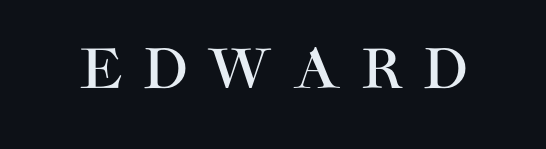
Q: Is the text italic (slanted)? A: No, it is upright.
Q: Is the typeface a serif or a sans-serif typeface? A: Sans-serif.
Q: Is the text underlined? A: No.
Q: Is the spacing between letters normal or unusually wide? A: Unusually wide.
Q: Width (condensed, normal, or wide)? A: Normal.
Q: Stroke contrast? A: High.
Q: x-height? A: Large.
Q: Monospaced? A: No.
